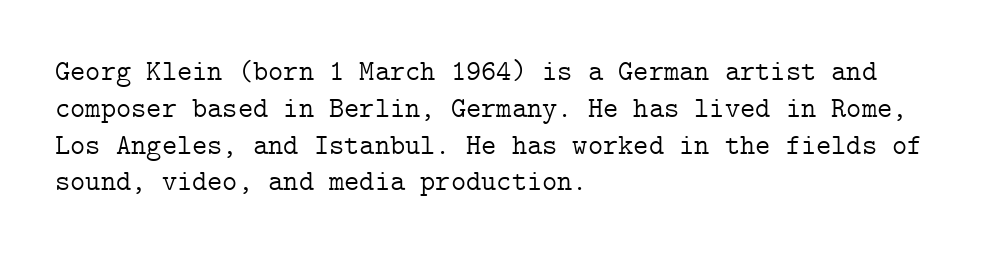
{"serif": "yes", "italic": "no", "bold": "no", "weight": "light", "width": "normal", "stroke_contrast": "low", "x_height": "medium", "underline": "no", "align": "left", "line_spacing": "normal", "line_spacing_ratio": 1.27, "letter_spacing": "normal", "letter_spacing_em": 0.0, "glyph_px": 29}
